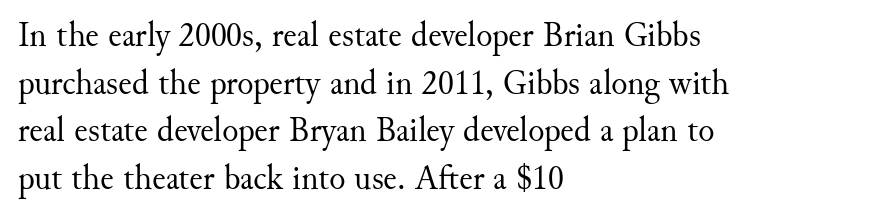
{"serif": "yes", "italic": "no", "bold": "no", "weight": "regular", "width": "normal", "stroke_contrast": "medium", "x_height": "small", "monospaced": "no", "underline": "no", "align": "left", "line_spacing": "normal", "line_spacing_ratio": 1.4, "letter_spacing": "normal", "letter_spacing_em": 0.0, "glyph_px": 34}
